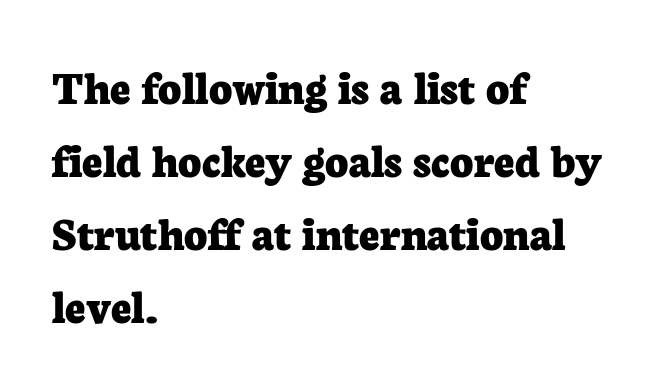
Q: Is the text bold? A: Yes.
Q: Is the text italic (slanted)? A: No, it is upright.
Q: Is the typeface a serif or a sans-serif typeface? A: Serif.
Q: Is the text underlined? A: No.
Q: How is the paragraph aligned? A: Left-aligned.
Q: Is the spacing between letters normal or unusually wide? A: Normal.
Q: Is the spacing between lines tight, normal or loose? A: Normal.
Q: Width (condensed, normal, or wide)? A: Normal.
Q: Stroke contrast? A: Low.
Q: x-height? A: Medium.
Q: Monospaced? A: No.
